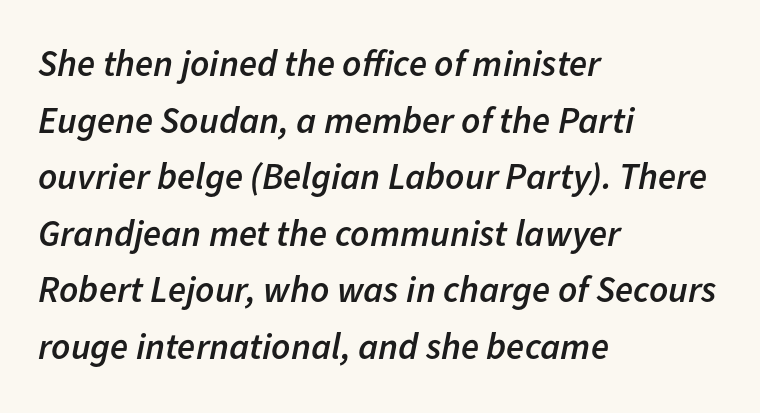
Looking at the ascenders, they clearly lean. A clean baseline with only descenders dipping below it. This sample is left-justified, so line endings fall wherever the words run out. Stems and bowls a touch heavier than normal — semibold.
